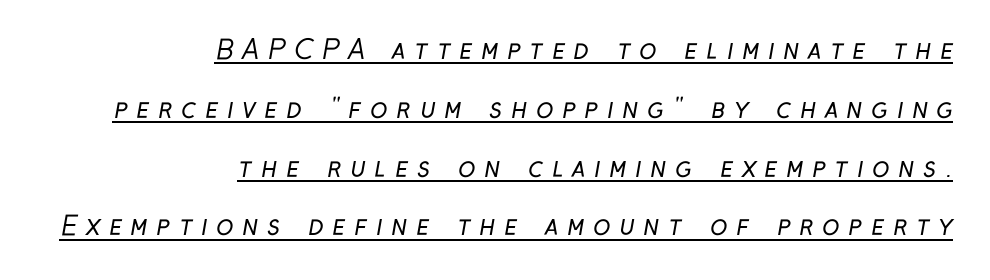
In CSS terms this would be text-align: right. Is there an underline? Yes — a line sits under the letters. Display-style spreading of the glyphs; the letterfit is very open. The cut favours lightness, reaching ordinary text weight at its darkest. Regarding leading, the lines here are spaced well apart.
